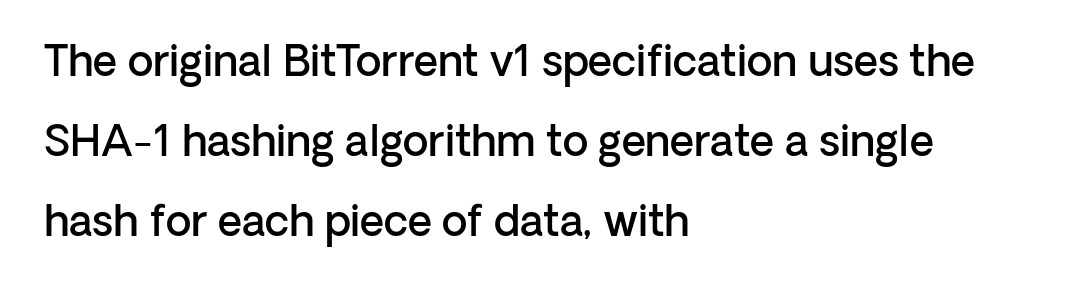
The image shows 42 px semibold sans-serif type, upright; set left-aligned, loose line spacing (1.9x), normal letter spacing, not underlined; low stroke contrast and a medium x-height.
